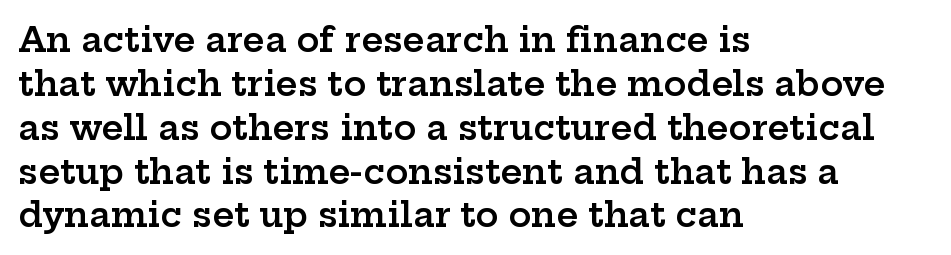
{"serif": "yes", "italic": "no", "bold": "semi", "weight": "semibold", "width": "wide", "stroke_contrast": "low", "x_height": "medium", "monospaced": "no", "underline": "no", "align": "left", "line_spacing": "normal", "line_spacing_ratio": 1.29, "letter_spacing": "normal", "letter_spacing_em": 0.0, "glyph_px": 34}
